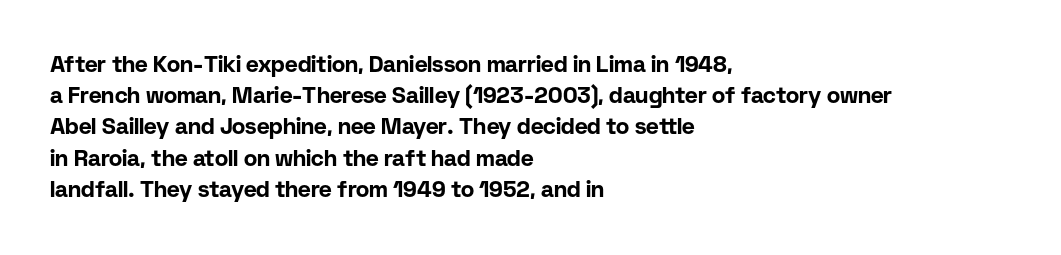
The image shows 22 px bold type, upright; set left-aligned, normal line spacing (1.42x), normal letter spacing, not underlined.
